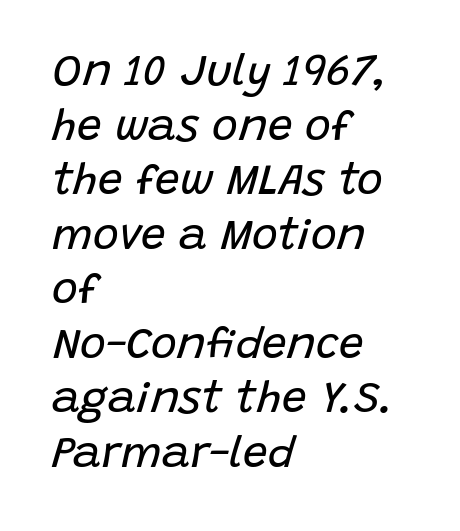
Characters are canted at an angle relative to the baseline's perpendicular. These lines are rendered in a variable-pitch font. The letters sit at their default tracking, neither squeezed nor spread. This reads as an unemphasized weight, regular at the heaviest. The ragged edge is on the right, which tells us the setting is flush left. The words here are not underlined.
